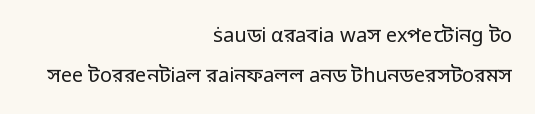
Q: Is the text bold? A: No.
Q: Is the text italic (slanted)? A: No, it is upright.
Q: Is the text underlined? A: No.
Q: How is the paragraph aligned? A: Right-aligned.
Q: Is the spacing between letters normal or unusually wide? A: Normal.
Q: Is the spacing between lines tight, normal or loose? A: Loose.
